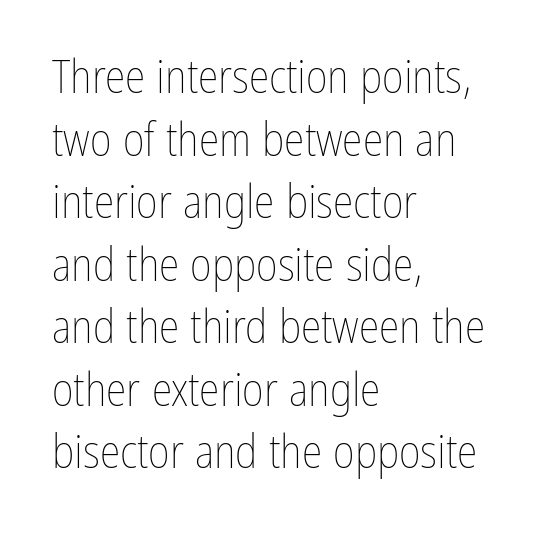
Q: Is the text bold? A: No.
Q: Is the text italic (slanted)? A: No, it is upright.
Q: Is the text underlined? A: No.
Q: How is the paragraph aligned? A: Left-aligned.
Q: Is the spacing between letters normal or unusually wide? A: Normal.
Q: Is the spacing between lines tight, normal or loose? A: Normal.
Q: Width (condensed, normal, or wide)? A: Condensed.
Q: Stroke contrast? A: Low.
Q: x-height? A: Medium.
Q: Monospaced? A: No.
